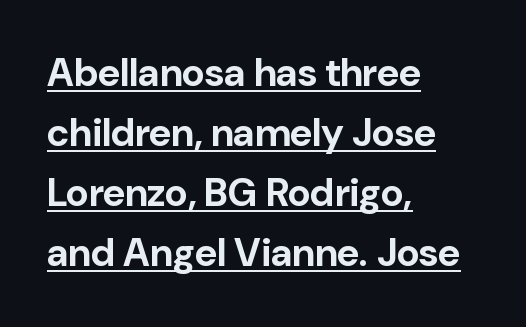
The specimen includes a rule beneath the text block's lines. Every stem runs plumb, perpendicular to the baseline. Note: no serifs on the glyphs. Looks like regular typesetting: each glyph gets only the width it needs. Caption: bold face, heavy strokes. Between one letter and the next there's only the usual sliver of space.
